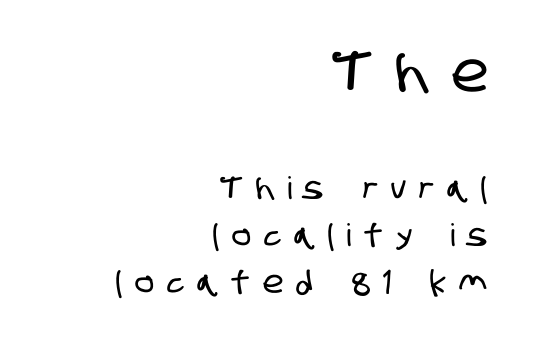
{"serif": "no", "width": "condensed", "stroke_contrast": "low", "x_height": "large", "monospaced": "no", "underline": "no", "align": "right", "line_spacing": "normal", "line_spacing_ratio": 1.51, "letter_spacing": "wide", "letter_spacing_em": 0.43, "larger_block": "first", "size_ratio": 1.77, "glyph_px": 55}
